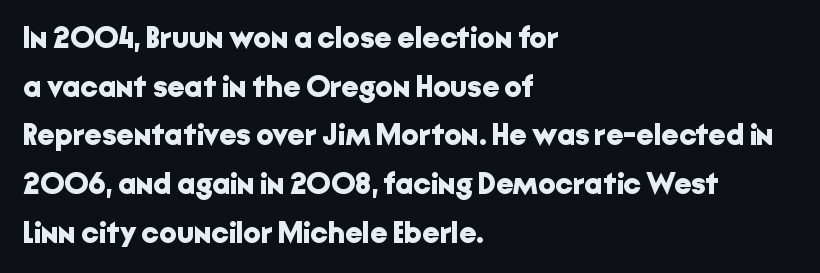
The image shows 31 px bold sans-serif type, upright; set left-aligned, normal line spacing (1.57x), normal letter spacing, not underlined; low stroke contrast and a medium x-height.
